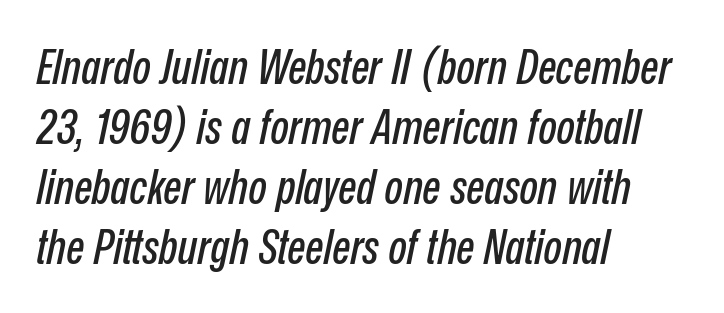
Check under the words: just untouched page. Every row of glyphs begins at an identical x-position on the left. Is there much room between lines? A standard amount, neither cramped nor airy. Would a proofreader flag this as italicized? Yes. Is this a fixed-width face? No — the glyphs have proportional, varying widths.
